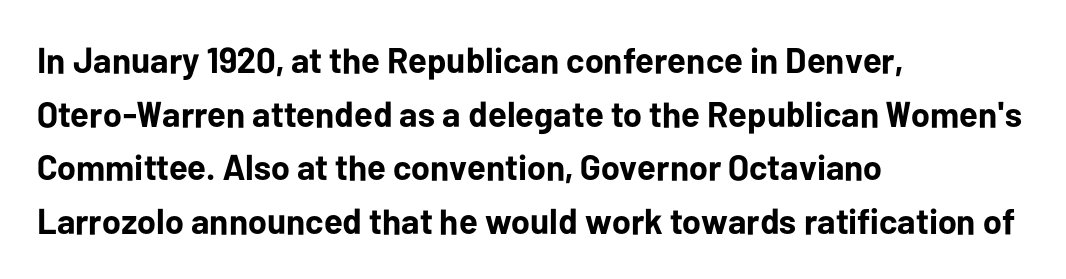
Q: Is the text bold? A: Yes.
Q: Is the text italic (slanted)? A: No, it is upright.
Q: Is the typeface a serif or a sans-serif typeface? A: Sans-serif.
Q: Is the text underlined? A: No.
Q: How is the paragraph aligned? A: Left-aligned.
Q: Is the spacing between letters normal or unusually wide? A: Normal.
Q: Is the spacing between lines tight, normal or loose? A: Normal.
Q: Width (condensed, normal, or wide)? A: Normal.
Q: Stroke contrast? A: Low.
Q: x-height? A: Medium.
Q: Monospaced? A: No.
